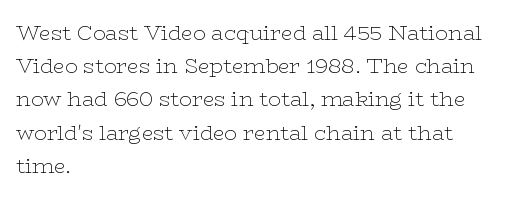
Q: Is the text bold? A: No.
Q: Is the text italic (slanted)? A: No, it is upright.
Q: Is the text underlined? A: No.
Q: How is the paragraph aligned? A: Left-aligned.
Q: Is the spacing between letters normal or unusually wide? A: Normal.
Q: Is the spacing between lines tight, normal or loose? A: Normal.
